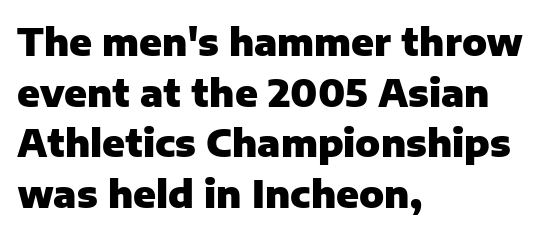
Q: Is the text bold? A: Yes.
Q: Is the text italic (slanted)? A: No, it is upright.
Q: Is the typeface a serif or a sans-serif typeface? A: Sans-serif.
Q: Is the text underlined? A: No.
Q: How is the paragraph aligned? A: Left-aligned.
Q: Is the spacing between letters normal or unusually wide? A: Normal.
Q: Is the spacing between lines tight, normal or loose? A: Normal.
Q: Width (condensed, normal, or wide)? A: Normal.
Q: Stroke contrast? A: Low.
Q: x-height? A: Medium.
Q: Monospaced? A: No.
